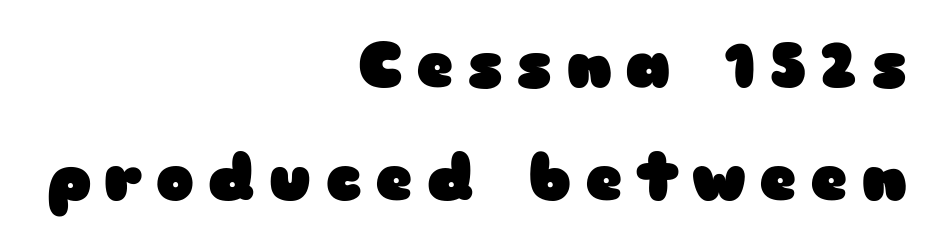
{"serif": "no", "italic": "no", "bold": "yes", "weight": "heavy", "width": "wide", "stroke_contrast": "low", "x_height": "medium", "monospaced": "no", "underline": "no", "align": "right", "line_spacing_ratio": 1.77, "letter_spacing": "wide", "letter_spacing_em": 0.21, "glyph_px": 64}
